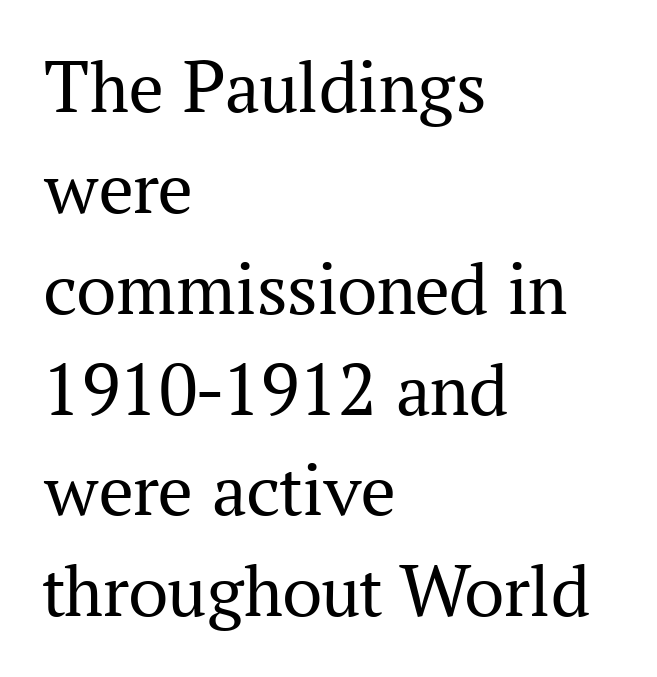
The image shows 77 px regular-weight serif type, upright; set left-aligned, normal line spacing (1.31x), normal letter spacing, not underlined; medium stroke contrast and a medium x-height.
